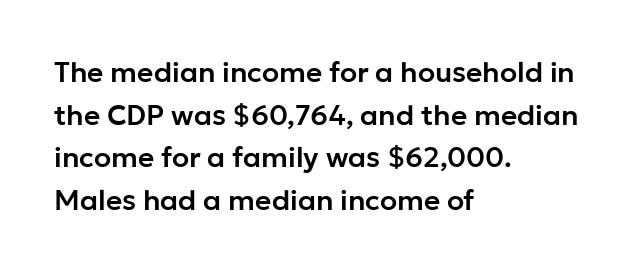
Q: Is the text italic (slanted)? A: No, it is upright.
Q: Is the typeface a serif or a sans-serif typeface? A: Sans-serif.
Q: Is the text underlined? A: No.
Q: How is the paragraph aligned? A: Left-aligned.
Q: Is the spacing between letters normal or unusually wide? A: Normal.
Q: Is the spacing between lines tight, normal or loose? A: Normal.
Q: Width (condensed, normal, or wide)? A: Normal.
Q: Stroke contrast? A: Low.
Q: x-height? A: Medium.
Q: Monospaced? A: No.
